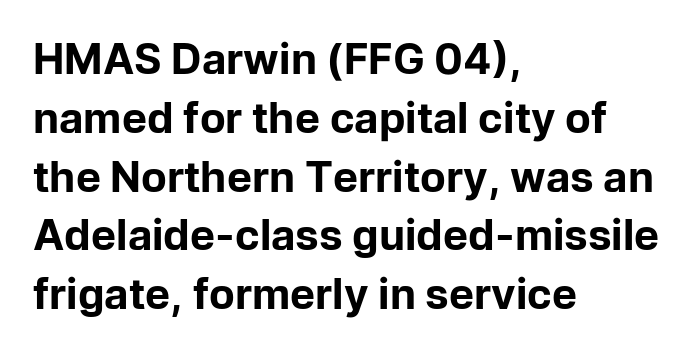
Q: Is the text bold? A: Yes.
Q: Is the text italic (slanted)? A: No, it is upright.
Q: Is the typeface a serif or a sans-serif typeface? A: Sans-serif.
Q: Is the text underlined? A: No.
Q: How is the paragraph aligned? A: Left-aligned.
Q: Is the spacing between letters normal or unusually wide? A: Normal.
Q: Is the spacing between lines tight, normal or loose? A: Normal.
Q: Width (condensed, normal, or wide)? A: Normal.
Q: Stroke contrast? A: Low.
Q: x-height? A: Medium.
Q: Monospaced? A: No.
